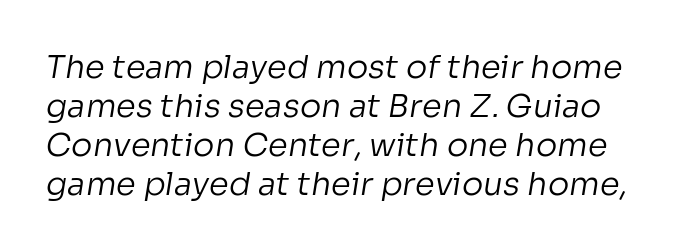
The image shows 32 px regular-weight sans-serif type; set line spacing 1.22x, normal letter spacing, not underlined; low stroke contrast and a medium x-height.
